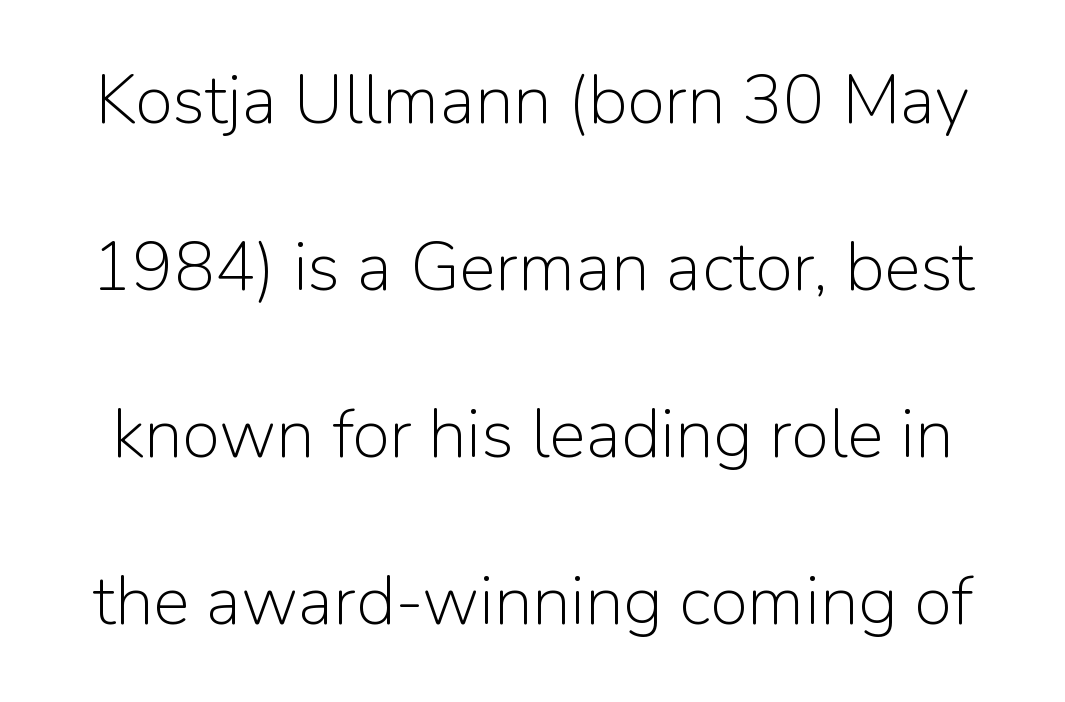
The image shows 69 px light sans-serif type, upright; set loose line spacing (2.42x), normal letter spacing, not underlined; low stroke contrast and a medium x-height.
